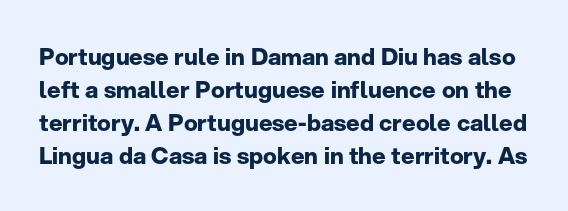
The image shows 23 px bold type, upright; set normal line spacing (1.43x), normal letter spacing, not underlined.
